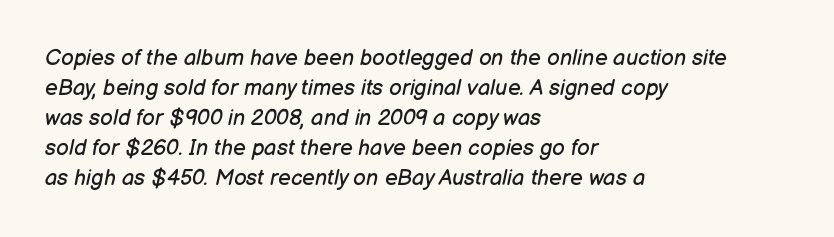
The image shows 22 px text type, italic (leaning right); set left-aligned, normal line spacing (1.36x), normal letter spacing, not underlined.
